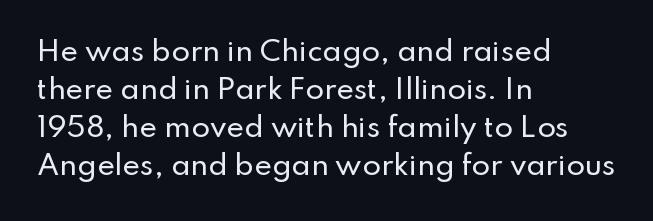
{"italic": "no", "underline": "no", "align": "left", "line_spacing": "normal", "line_spacing_ratio": 1.41, "letter_spacing": "normal", "letter_spacing_em": 0.0, "glyph_px": 27}
